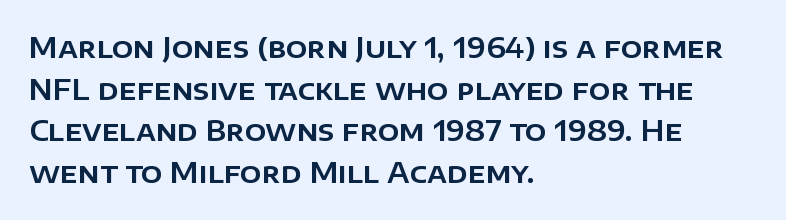
The image shows 28 px sans-serif type, upright; set left-aligned, normal line spacing (1.49x), normal letter spacing, not underlined; low stroke contrast and a large x-height.
